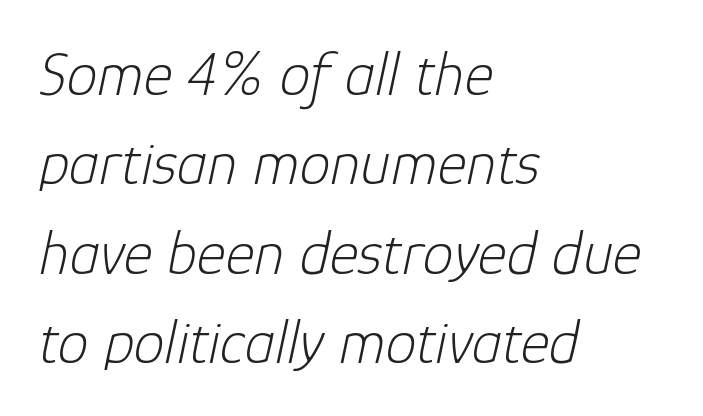
Default kerning and tracking; the words read as compact shapes. Looks like regular typesetting: each glyph gets only the width it needs. The cut favours lightness, reaching ordinary text weight at its darkest. The strip under each line holds only bare page. Regular leading. Characters are canted at an angle relative to the baseline's perpendicular.
